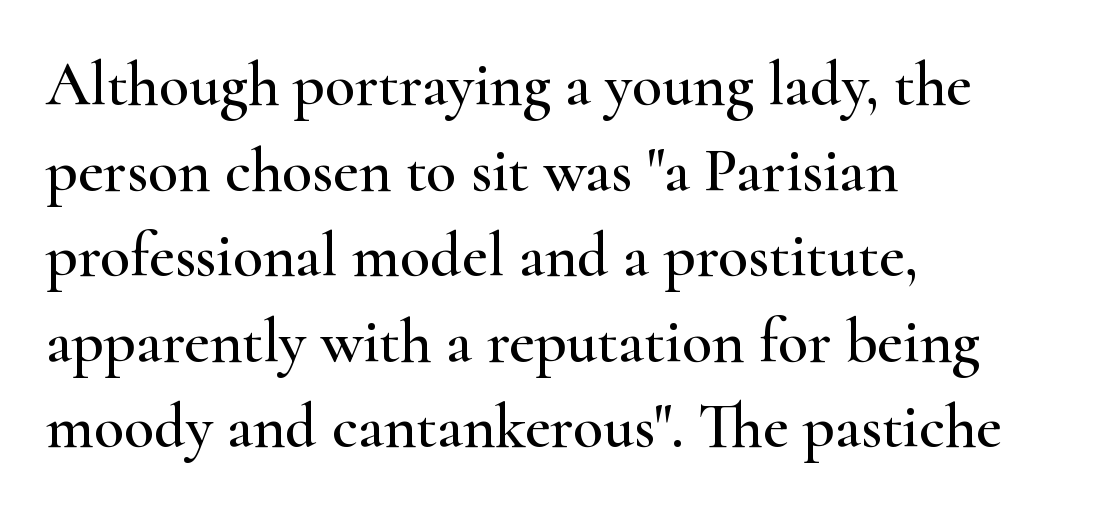
{"serif": "yes", "italic": "no", "width": "wide", "stroke_contrast": "high", "x_height": "small", "monospaced": "no", "underline": "no", "align": "left", "line_spacing": "normal", "line_spacing_ratio": 1.38, "letter_spacing": "normal", "letter_spacing_em": 0.0, "glyph_px": 62}
